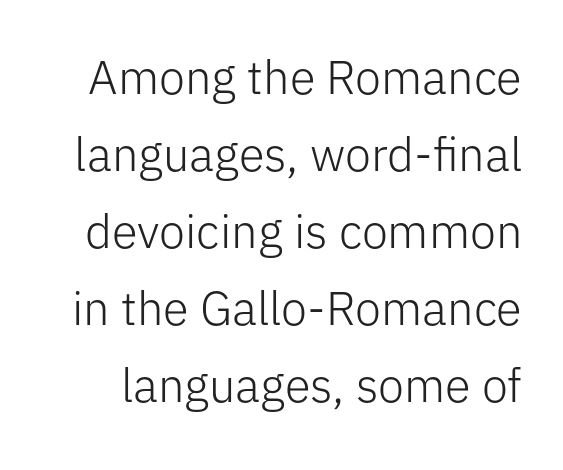
Q: Is the text bold? A: No.
Q: Is the text italic (slanted)? A: No, it is upright.
Q: Is the typeface a serif or a sans-serif typeface? A: Sans-serif.
Q: Is the text underlined? A: No.
Q: Is the spacing between letters normal or unusually wide? A: Normal.
Q: Is the spacing between lines tight, normal or loose? A: Normal.
Q: Width (condensed, normal, or wide)? A: Normal.
Q: Stroke contrast? A: Low.
Q: x-height? A: Medium.
Q: Monospaced? A: No.
